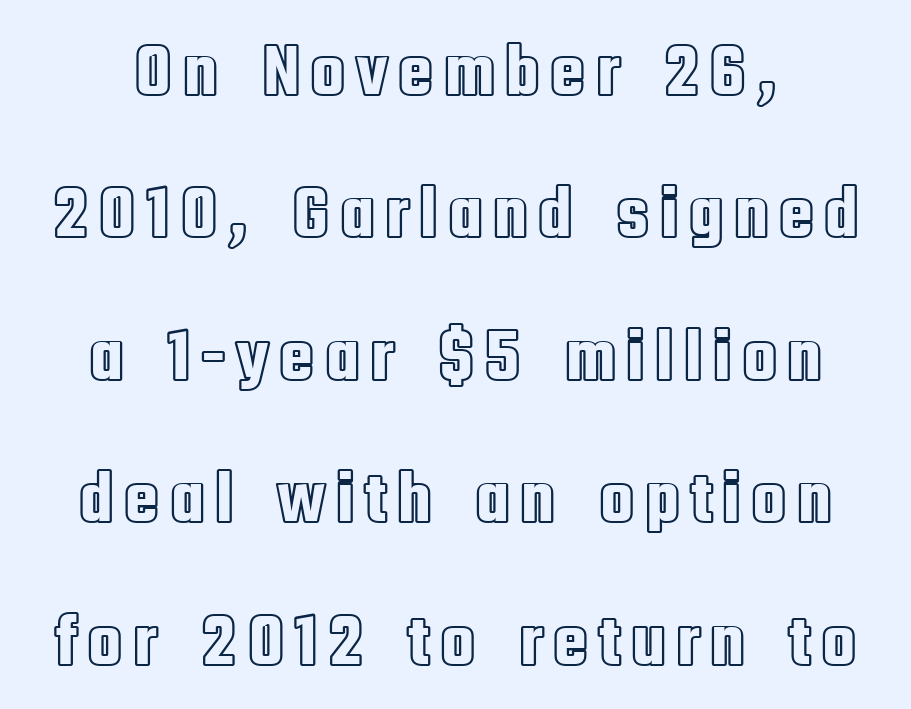
You could not count columns in this text — the font is proportionally spaced. The compositor balanced each line on the midline. Horizontal bands of white between lines are thick stripes. The string is rendered with underlining switched off. Do the letters lean? They stand straight.
